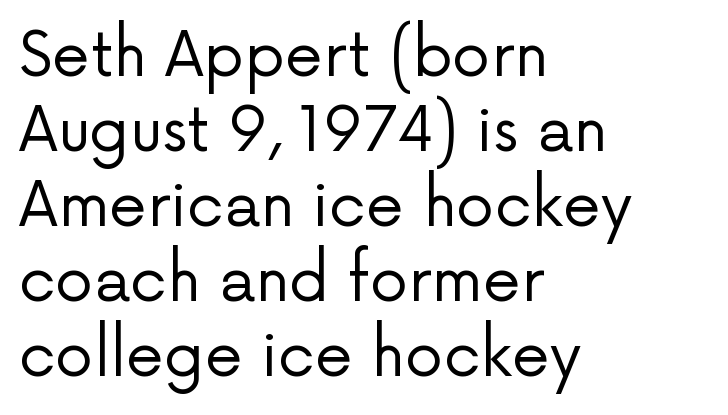
Q: Is the text bold? A: No.
Q: Is the text italic (slanted)? A: No, it is upright.
Q: Is the typeface a serif or a sans-serif typeface? A: Sans-serif.
Q: Is the text underlined? A: No.
Q: How is the paragraph aligned? A: Left-aligned.
Q: Is the spacing between letters normal or unusually wide? A: Normal.
Q: Width (condensed, normal, or wide)? A: Normal.
Q: Stroke contrast? A: Low.
Q: x-height? A: Medium.
Q: Monospaced? A: No.
